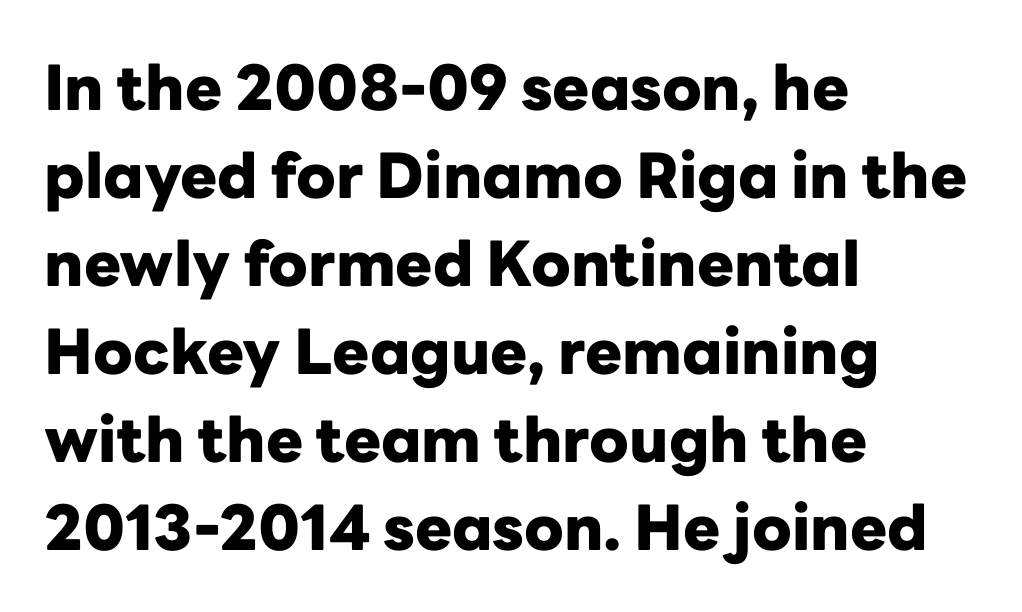
Q: Is the text bold? A: Yes.
Q: Is the text italic (slanted)? A: No, it is upright.
Q: Is the typeface a serif or a sans-serif typeface? A: Sans-serif.
Q: Is the text underlined? A: No.
Q: How is the paragraph aligned? A: Left-aligned.
Q: Is the spacing between letters normal or unusually wide? A: Normal.
Q: Is the spacing between lines tight, normal or loose? A: Normal.
Q: Width (condensed, normal, or wide)? A: Normal.
Q: Stroke contrast? A: Low.
Q: x-height? A: Medium.
Q: Monospaced? A: No.
